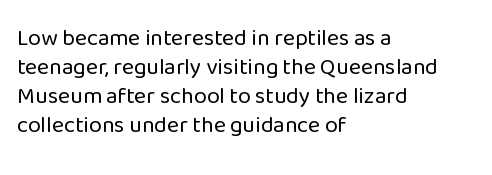
A typesetter would call this zero additional tracking. If you drew a line through each stem, it would be perfectly vertical. This block has exactly the height ordinary leading produces. Teacher's note: observe the even left margin — that is flush-left alignment. The area under the type is left untouched. This is not heavy type; no bold has been used.
